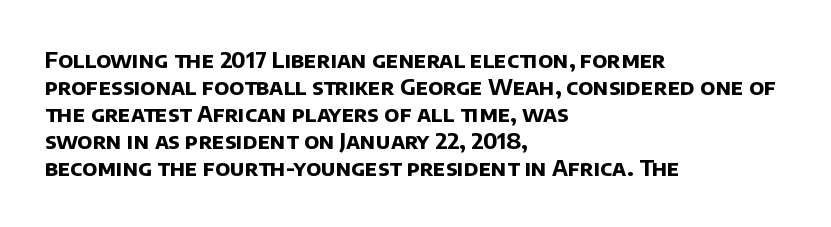
The glyphs are unaccompanied by any horizontal stroke below them. These lines stack with their left ends in a neat column. Here the glyphs are tracked normally, forming tight word shapes. In terms of weight, the rendering is a true, heavy bold.
